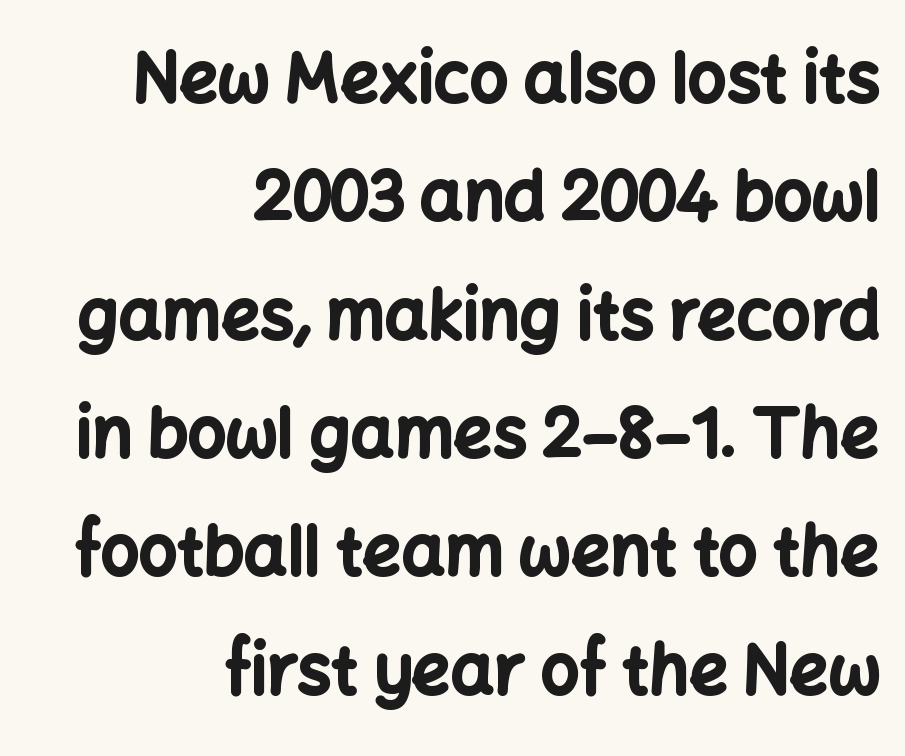
How heavy is the stroke? Heavy — this is a bold. The glyphs in this specimen are sans serif. Each word holds together tightly as a unit, with standard inter-letter gaps. The face used here is proportionally spaced, like ordinary book or web type. Quick note: underline off. Line endings align vertically; line beginnings do not.
